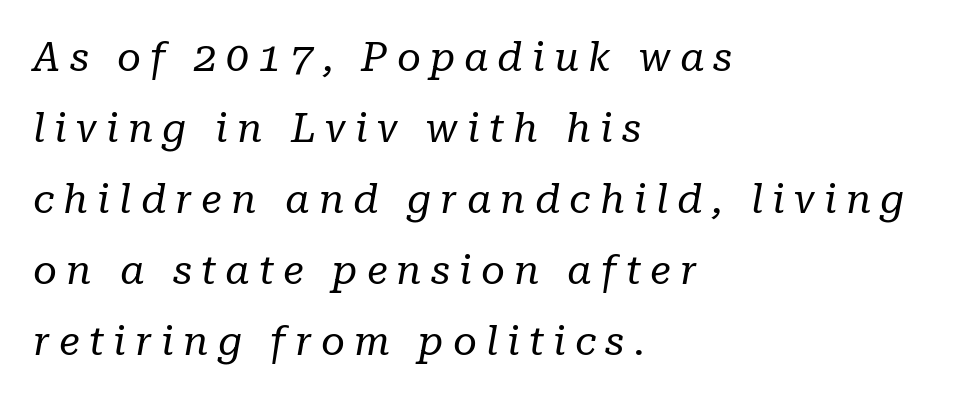
{"serif": "yes", "italic": "yes", "lean": "right", "slant_degrees": 10, "bold": "no", "weight": "regular", "width": "normal", "stroke_contrast": "low", "x_height": "medium", "monospaced": "no", "underline": "no", "align": "left", "line_spacing_ratio": 1.73, "letter_spacing": "wide", "letter_spacing_em": 0.22, "glyph_px": 41}
